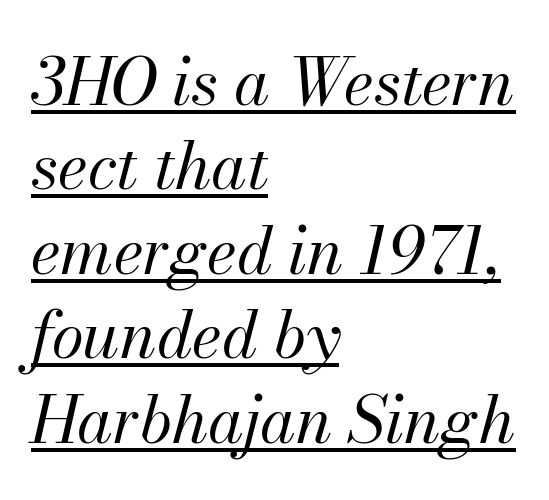
The image shows 65 px regular-weight type, italic (leaning right); set left-aligned, normal line spacing (1.3x), normal letter spacing, underlined; medium stroke contrast and a small x-height.
